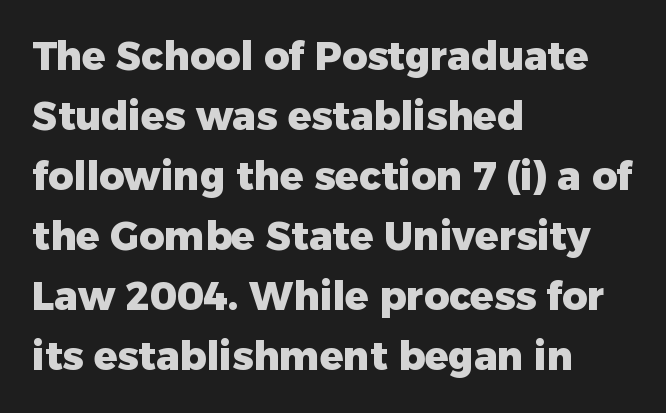
Q: Is the text bold? A: Yes.
Q: Is the text italic (slanted)? A: No, it is upright.
Q: Is the typeface a serif or a sans-serif typeface? A: Sans-serif.
Q: Is the text underlined? A: No.
Q: How is the paragraph aligned? A: Left-aligned.
Q: Is the spacing between letters normal or unusually wide? A: Normal.
Q: Is the spacing between lines tight, normal or loose? A: Normal.
Q: Width (condensed, normal, or wide)? A: Normal.
Q: Stroke contrast? A: Low.
Q: x-height? A: Medium.
Q: Monospaced? A: No.
